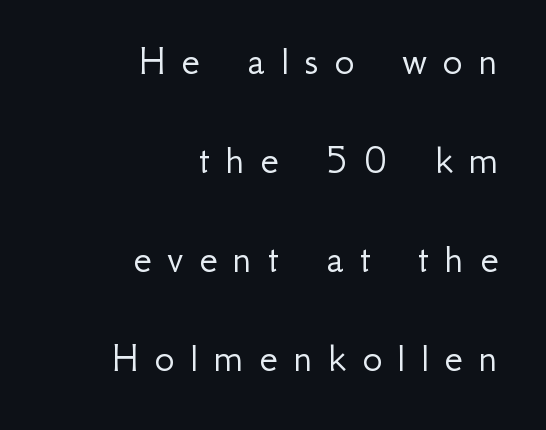
The image shows 42 px light sans-serif type, upright; set right-aligned, loose line spacing (2.36x), unusually wide letter spacing (+0.37 em), not underlined; low stroke contrast and a small x-height.
